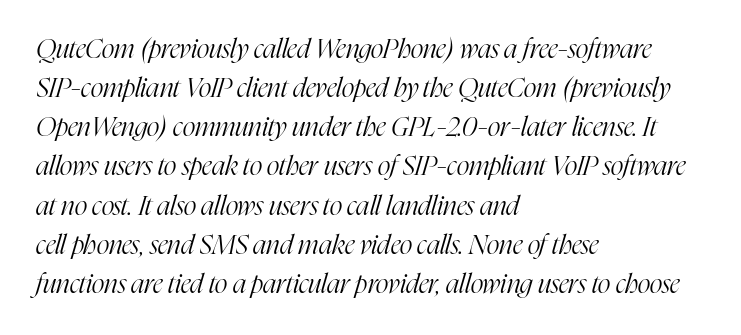
The image shows 27 px text type, italic (leaning right); set left-aligned, normal line spacing (1.45x), normal letter spacing, not underlined.
